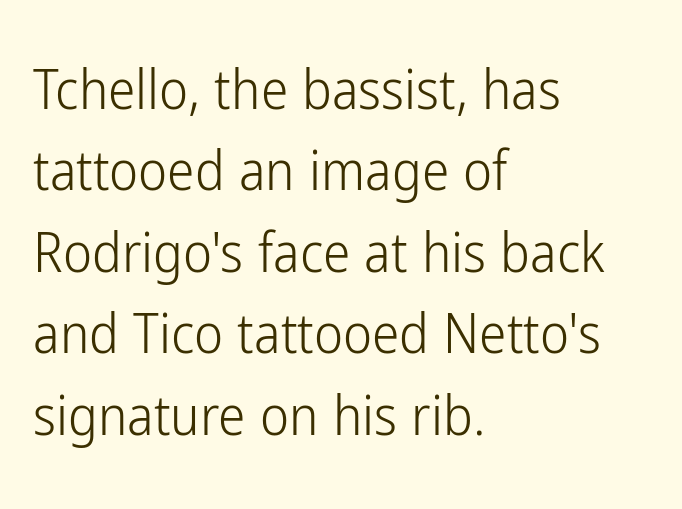
{"serif": "no", "italic": "no", "bold": "no", "weight": "light", "width": "condensed", "stroke_contrast": "low", "x_height": "medium", "monospaced": "no", "underline": "no", "align": "left", "line_spacing": "normal", "line_spacing_ratio": 1.48, "letter_spacing": "normal", "letter_spacing_em": 0.0, "glyph_px": 55}
